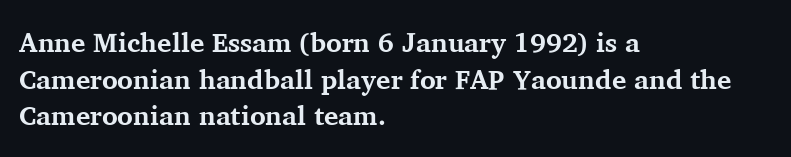
Casual observation: everything's shoved over to the left. Look at the tracking — it's just the regular setting, nothing added. The rendering uses a moderate line-height, typical for paragraphs. Decoration check: the copy has no underline. The face used here has the dense, thick strokes of a bold. The typography opts for an upright posture over an oblique one.
